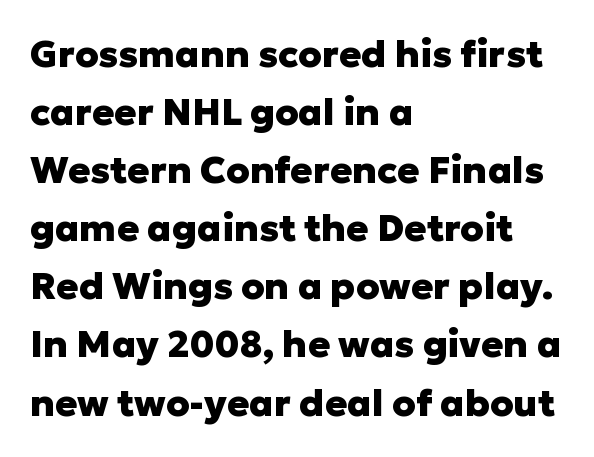
Q: Is the text bold? A: Yes.
Q: Is the text italic (slanted)? A: No, it is upright.
Q: Is the typeface a serif or a sans-serif typeface? A: Sans-serif.
Q: Is the text underlined? A: No.
Q: How is the paragraph aligned? A: Left-aligned.
Q: Is the spacing between letters normal or unusually wide? A: Normal.
Q: Is the spacing between lines tight, normal or loose? A: Normal.
Q: Width (condensed, normal, or wide)? A: Normal.
Q: Stroke contrast? A: Low.
Q: x-height? A: Medium.
Q: Monospaced? A: No.
